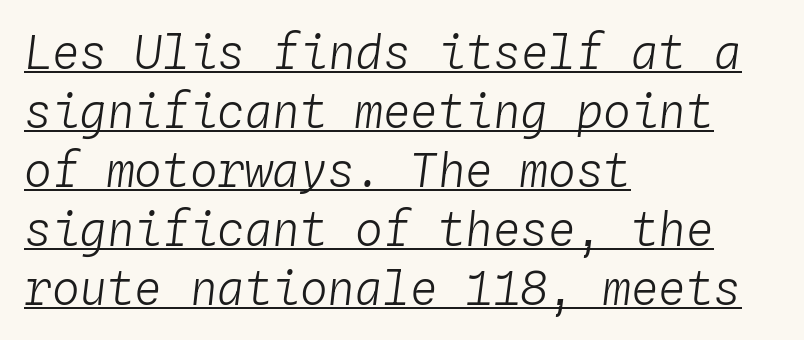
Leftover space on each line is placed entirely after the last word. Evenly set lines give the paragraph a standard silhouette. Nothing heavy about these letters — not bold at all. The string is rendered with underlining switched on.
